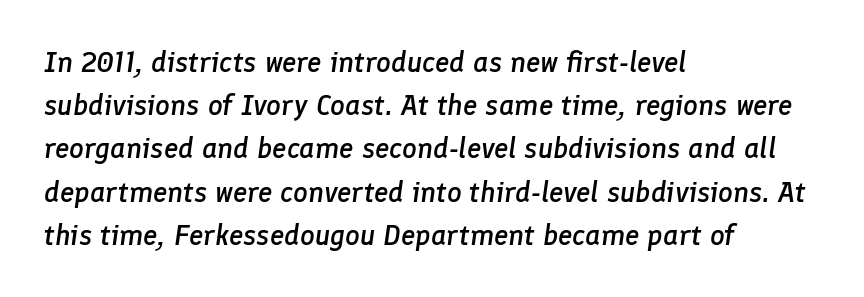
The image shows 29 px semibold type, italic (leaning right); set left-aligned, normal line spacing (1.49x), normal letter spacing, not underlined; low stroke contrast and a medium x-height.
